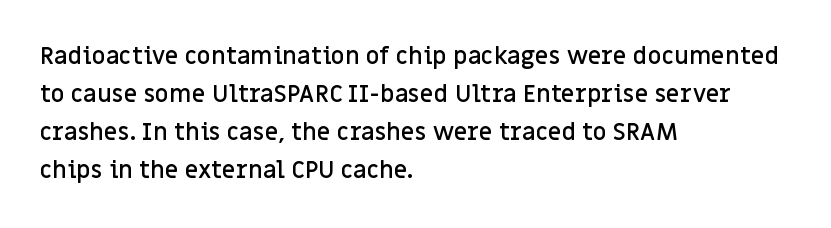
The image shows 24 px text type, upright; set left-aligned, normal line spacing (1.59x), normal letter spacing, not underlined.
